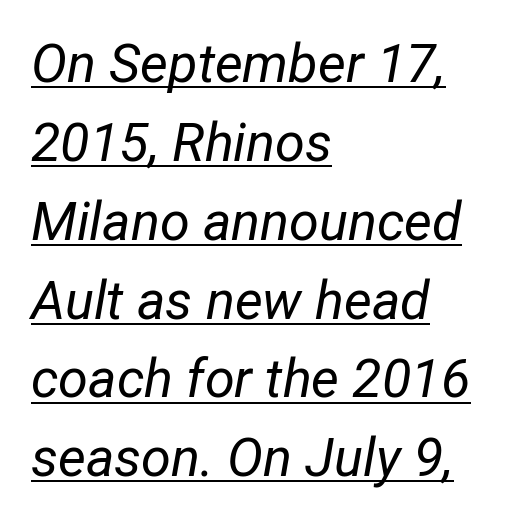
The image shows 54 px regular-weight, condensed type, italic (leaning right); set left-aligned, normal line spacing (1.46x), normal letter spacing, underlined; low stroke contrast and a medium x-height.
